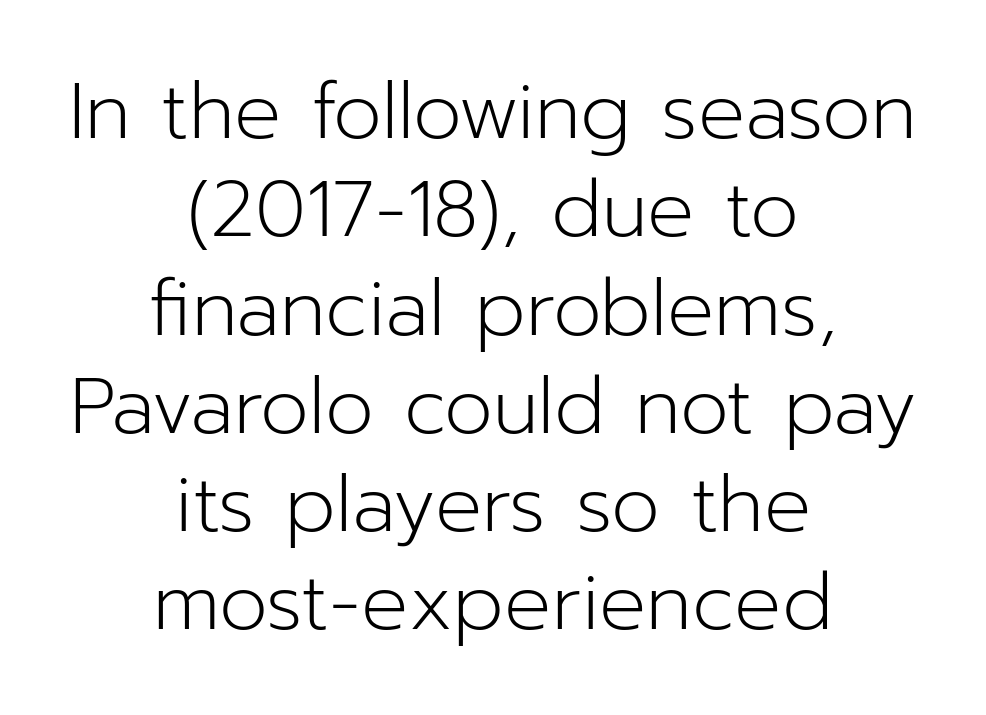
Q: Is the text bold? A: No.
Q: Is the text italic (slanted)? A: No, it is upright.
Q: Is the typeface a serif or a sans-serif typeface? A: Sans-serif.
Q: Is the text underlined? A: No.
Q: How is the paragraph aligned? A: Centered.
Q: Is the spacing between letters normal or unusually wide? A: Normal.
Q: Is the spacing between lines tight, normal or loose? A: Normal.
Q: Width (condensed, normal, or wide)? A: Normal.
Q: Stroke contrast? A: Low.
Q: x-height? A: Medium.
Q: Monospaced? A: No.
